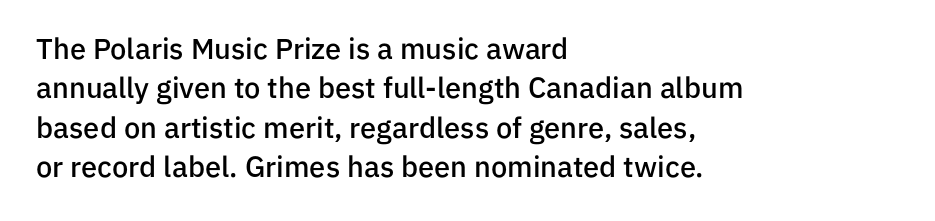
{"serif": "no", "italic": "no", "bold": "semi", "weight": "semibold", "width": "normal", "stroke_contrast": "low", "x_height": "medium", "monospaced": "no", "underline": "no", "align": "left", "line_spacing": "normal", "line_spacing_ratio": 1.36, "letter_spacing": "normal", "letter_spacing_em": 0.0, "glyph_px": 29}
